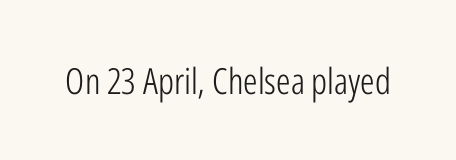
Letters have the restrained weight of plain body copy at most. Type without underlining. Do the letters lean? They stand straight. These lines are rendered in a variable-pitch font. Between one letter and the next there's only the usual sliver of space. Each letter's strokes conclude bluntly, with no projecting serifs.
